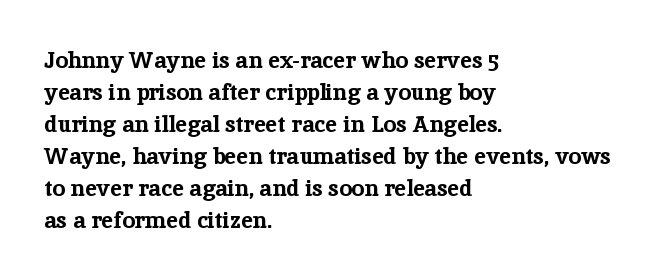
The image shows 23 px bold type, upright; set left-aligned, normal line spacing (1.39x), normal letter spacing, not underlined.
